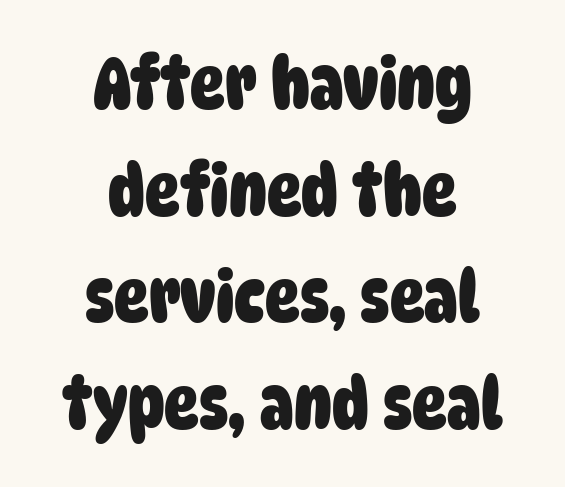
You could not count columns in this text — the font is proportionally spaced. Observe the absence of serifs on each vertical stroke in this sample. These lines stack symmetrically, like a column narrowing and widening about its center. The line-height multiplier appears to be the usual default. How are the letters spaced? Ordinarily, with no added tracking.
